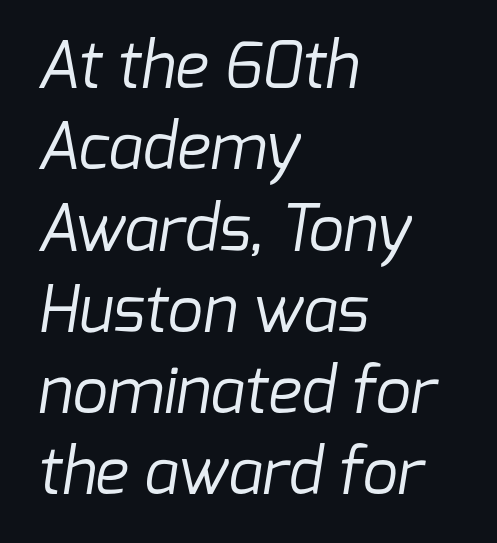
The image shows 63 px regular-weight sans-serif type; set left-aligned, normal line spacing (1.29x), normal letter spacing, not underlined; low stroke contrast and a medium x-height.
